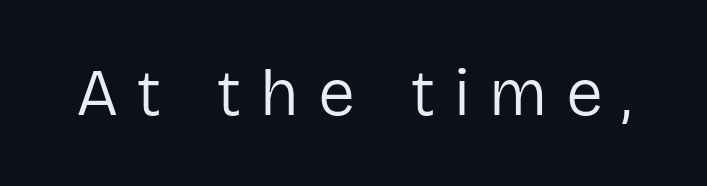
Vertical strokes here are truly vertical. A typesetter would call this heavily tracked-out type. Quick note: underline off. Stem width sits at or under what a default text font uses. The passage shown is typed in a proportional face where columns would drift.
